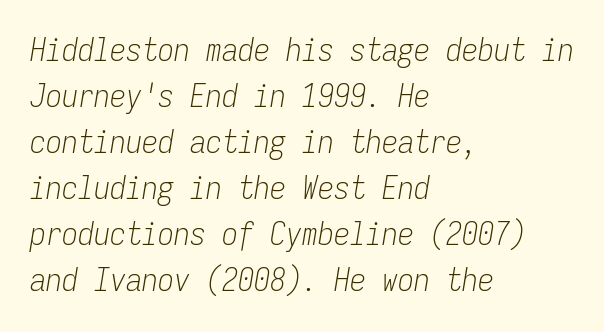
Note the uniform advance width — an 'i' takes as much space as an 'm'. Standard letterfit; no display-style spreading of the glyphs. In CSS terms this would be text-align: left. What's the leading like? Ordinary, nothing unusual. The typesetting does not lean heavy: it is not bold.
